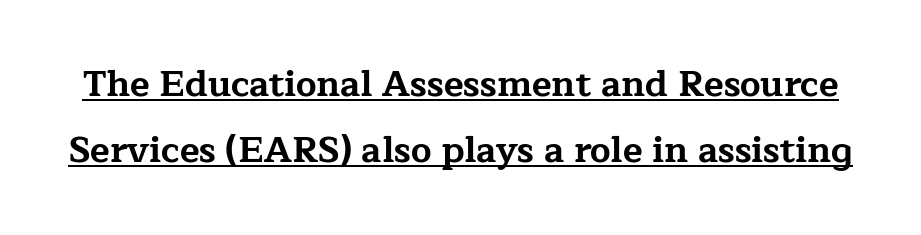
It's the straight-up-and-down kind of type. The rendering uses natural spacing where letterforms have individual widths. Typesetter's note: full bold, strokes at maximum text heaviness. The horizontal fit of the characters is conventional and even. A continuous stroke trails under the words, as in a hyperlink. Yep, those are serifs on the letters.
